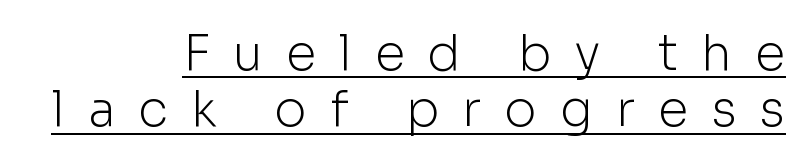
Q: Is the text bold? A: No.
Q: Is the text italic (slanted)? A: No, it is upright.
Q: Is the typeface a serif or a sans-serif typeface? A: Sans-serif.
Q: Is the text underlined? A: Yes.
Q: How is the paragraph aligned? A: Right-aligned.
Q: Is the spacing between letters normal or unusually wide? A: Unusually wide.
Q: Is the spacing between lines tight, normal or loose? A: Tight.
Q: Width (condensed, normal, or wide)? A: Normal.
Q: Stroke contrast? A: Low.
Q: x-height? A: Medium.
Q: Monospaced? A: No.
